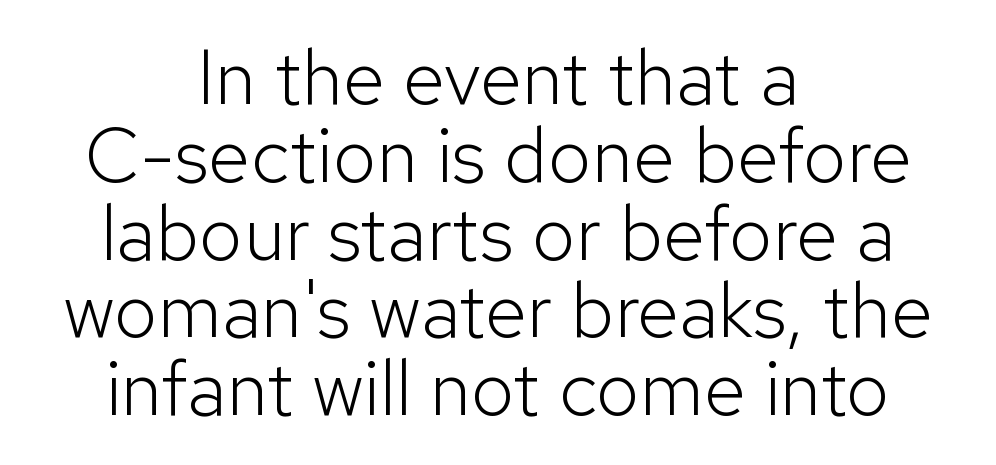
Q: Is the text bold? A: No.
Q: Is the text italic (slanted)? A: No, it is upright.
Q: Is the typeface a serif or a sans-serif typeface? A: Sans-serif.
Q: Is the text underlined? A: No.
Q: How is the paragraph aligned? A: Centered.
Q: Is the spacing between letters normal or unusually wide? A: Normal.
Q: Is the spacing between lines tight, normal or loose? A: Tight.
Q: Width (condensed, normal, or wide)? A: Normal.
Q: Stroke contrast? A: Low.
Q: x-height? A: Medium.
Q: Monospaced? A: No.
